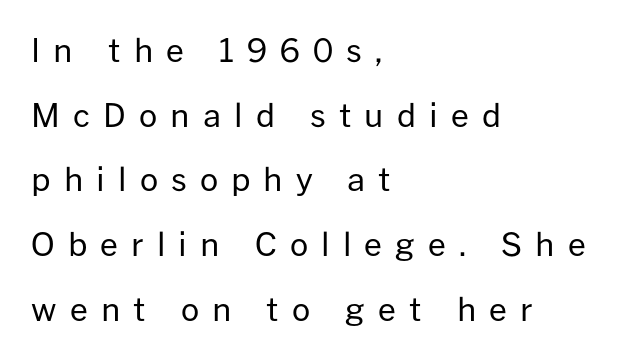
The image shows 32 px regular-weight sans-serif type, upright; set left-aligned, loose line spacing (2.02x), unusually wide letter spacing (+0.41 em), not underlined; low stroke contrast and a medium x-height.
